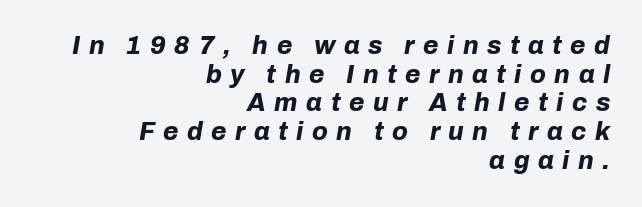
The image shows 25 px bold type, italic (leaning right); set right-aligned, tight line spacing (1.15x), unusually wide letter spacing (+0.34 em), not underlined.
